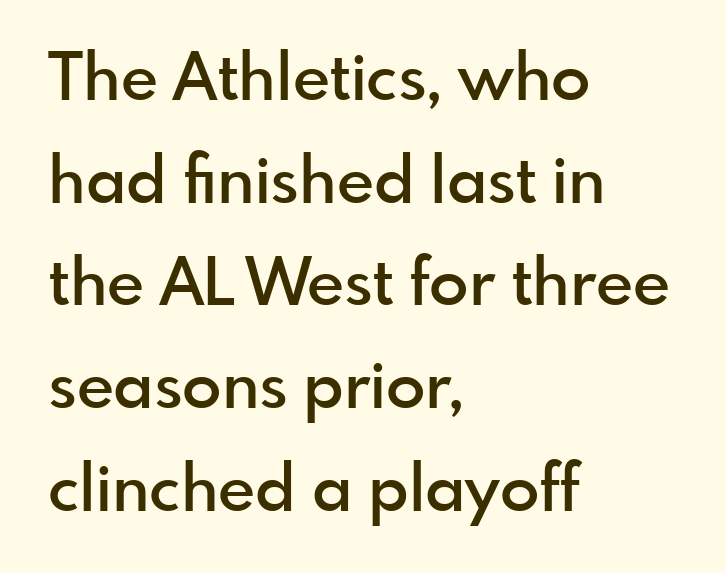
{"serif": "no", "italic": "no", "bold": "semi", "weight": "semibold", "width": "normal", "x_height": "small", "monospaced": "no", "underline": "no", "align": "left", "line_spacing": "normal", "line_spacing_ratio": 1.58, "letter_spacing": "normal", "letter_spacing_em": 0.0, "glyph_px": 65}
